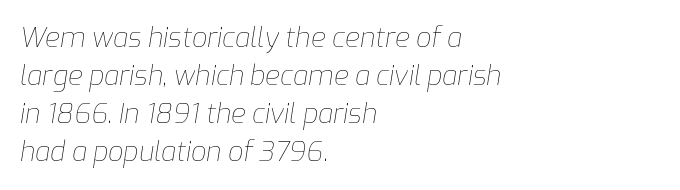
The image shows 27 px text type, italic (leaning right); set left-aligned, normal line spacing (1.41x), normal letter spacing, not underlined.
